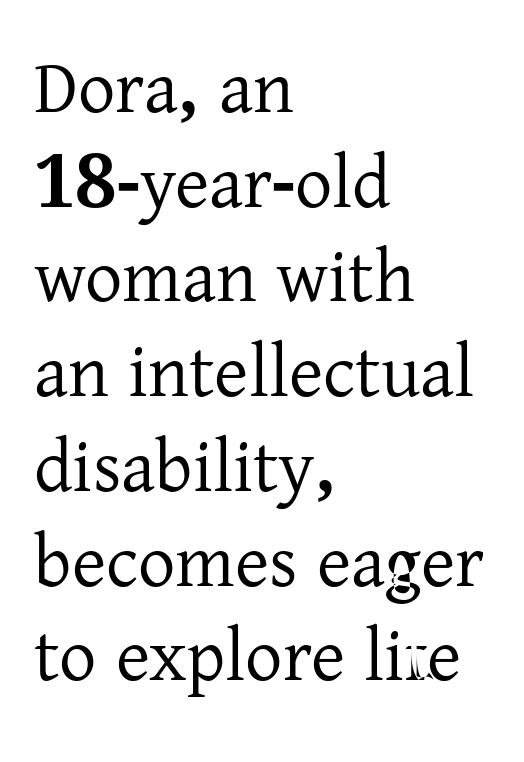
Q: Is the text italic (slanted)? A: No, it is upright.
Q: Is the typeface a serif or a sans-serif typeface? A: Serif.
Q: Is the text underlined? A: No.
Q: How is the paragraph aligned? A: Left-aligned.
Q: Is the spacing between letters normal or unusually wide? A: Normal.
Q: Is the spacing between lines tight, normal or loose? A: Normal.
Q: Width (condensed, normal, or wide)? A: Normal.
Q: Stroke contrast? A: Low.
Q: x-height? A: Medium.
Q: Monospaced? A: No.
